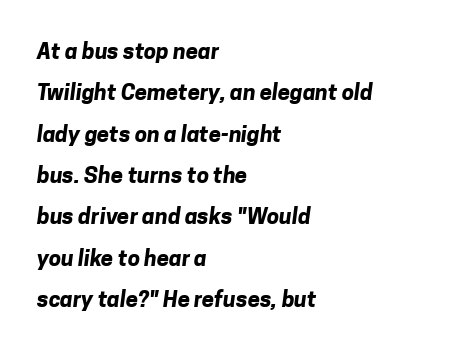
The image shows 22 px bold type; set left-aligned, line spacing 1.88x, normal letter spacing, not underlined.
